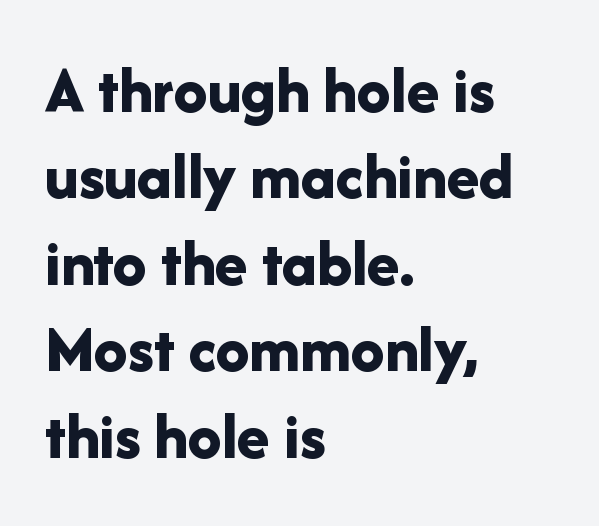
{"serif": "no", "italic": "no", "bold": "yes", "weight": "bold", "width": "normal", "stroke_contrast": "low", "x_height": "medium", "monospaced": "no", "underline": "no", "align": "left", "line_spacing": "normal", "line_spacing_ratio": 1.29, "letter_spacing": "normal", "letter_spacing_em": 0.0, "glyph_px": 67}
